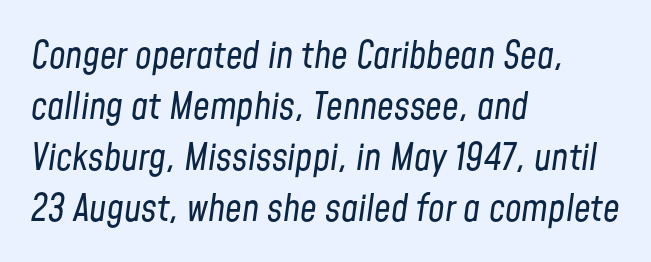
Q: Is the text bold? A: No.
Q: Is the text italic (slanted)? A: Yes, it leans right by about 8 degrees.
Q: Is the text underlined? A: No.
Q: How is the paragraph aligned? A: Left-aligned.
Q: Is the spacing between letters normal or unusually wide? A: Normal.
Q: Is the spacing between lines tight, normal or loose? A: Normal.
Q: Width (condensed, normal, or wide)? A: Condensed.
Q: Stroke contrast? A: Low.
Q: x-height? A: Medium.
Q: Monospaced? A: No.
